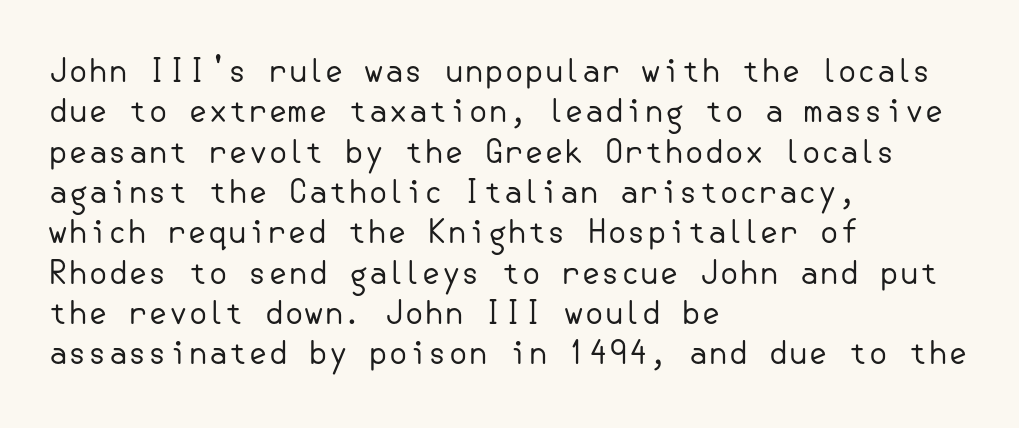
The typography opts for an upright posture over an oblique one. Unlike a traditional serif, this face leaves its strokes unadorned. Letters rest on an invisible, unmarked baseline. Short and long lines alike share a common starting point at left. Each new line begins a customary step beneath the previous one. Caption: standard tracking, unaltered.
